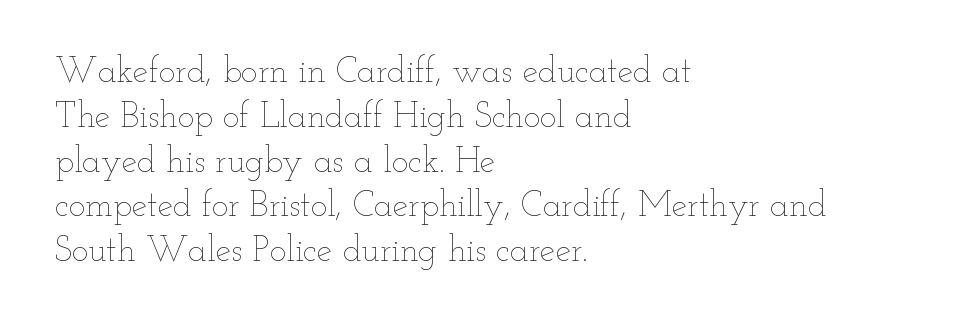
{"italic": "no", "bold": "no", "weight": "thin", "width": "wide", "stroke_contrast": "low", "x_height": "small", "monospaced": "no", "underline": "no", "align": "left", "line_spacing": "normal", "line_spacing_ratio": 1.28, "letter_spacing": "normal", "letter_spacing_em": 0.0, "glyph_px": 35}
